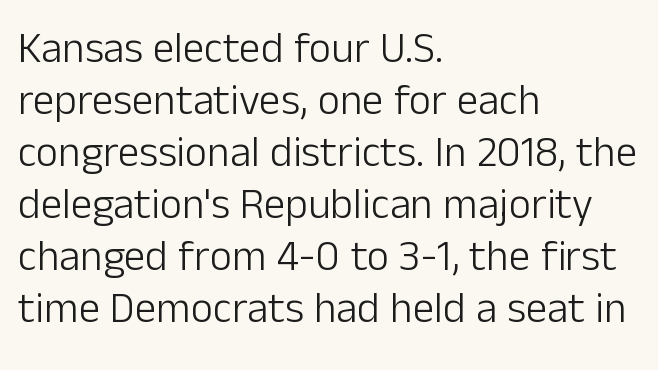
A typesetter would label this face a sans. Does extra space separate the letters? No, they use regular spacing. Casual observation: everything's shoved over to the left. Honestly, there is no underline to notice here at all.
